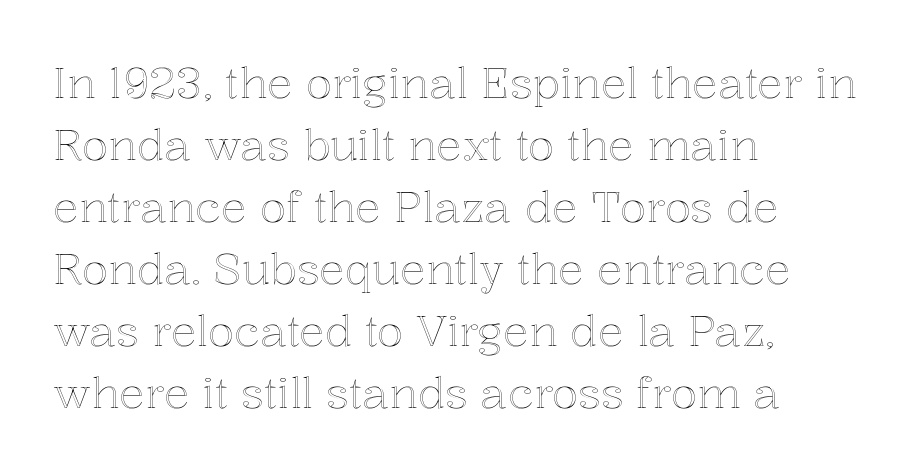
Q: Is the text italic (slanted)? A: No, it is upright.
Q: Is the text underlined? A: No.
Q: How is the paragraph aligned? A: Left-aligned.
Q: Is the spacing between letters normal or unusually wide? A: Normal.
Q: Is the spacing between lines tight, normal or loose? A: Normal.
Q: Width (condensed, normal, or wide)? A: Normal.
Q: x-height? A: Medium.
Q: Monospaced? A: No.
